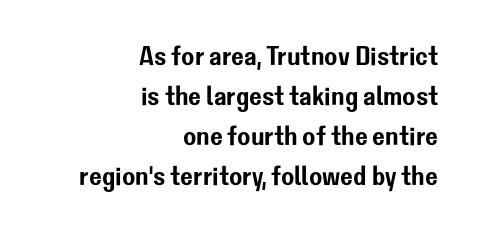
{"italic": "no", "underline": "no", "align": "right", "line_spacing": "normal", "line_spacing_ratio": 1.48, "letter_spacing": "normal", "letter_spacing_em": 0.0, "glyph_px": 27}
